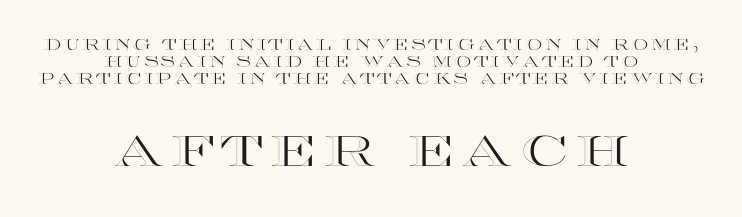
Q: Is the text italic (slanted)? A: No, it is upright.
Q: Is the text underlined? A: No.
Q: How is the paragraph aligned? A: Centered.
Q: Is the spacing between lines tight, normal or loose? A: Tight.
Q: Which block of text is set in a larger size, the first (top) or the second (bottom)? A: The second (bottom) one.
Q: Width (condensed, normal, or wide)? A: Wide.
Q: x-height? A: Large.
Q: Monospaced? A: No.
